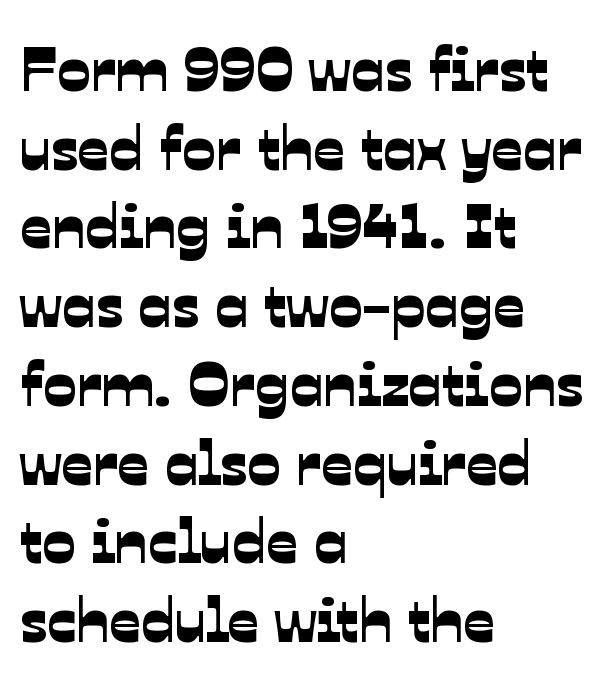
The image shows 62 px sans-serif type; set left-aligned, normal line spacing (1.27x), normal letter spacing, not underlined; low stroke contrast and a medium x-height.
